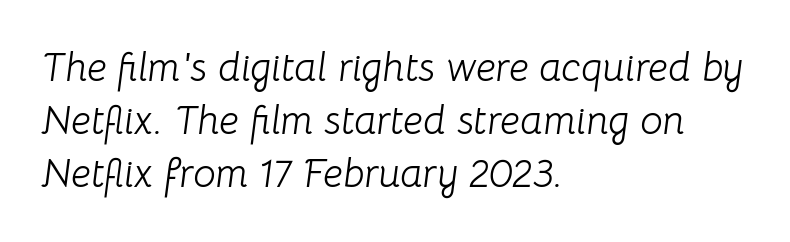
The image shows 40 px light type, italic (leaning right); set left-aligned, normal line spacing (1.33x), normal letter spacing, not underlined; low stroke contrast and a medium x-height.
